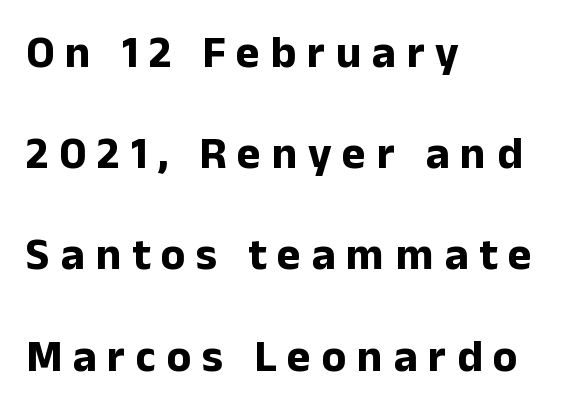
Every character sits straight up, as roman type does. Characters follow at a spacing far wider than the type designer built in. Airy leading. Layout note: lines flush left.
